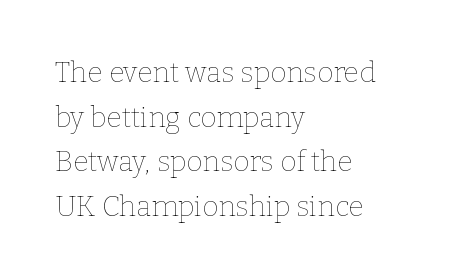
Q: Is the text bold? A: No.
Q: Is the text italic (slanted)? A: No, it is upright.
Q: Is the text underlined? A: No.
Q: How is the paragraph aligned? A: Left-aligned.
Q: Is the spacing between letters normal or unusually wide? A: Normal.
Q: Is the spacing between lines tight, normal or loose? A: Normal.
Q: Width (condensed, normal, or wide)? A: Normal.
Q: Stroke contrast? A: Low.
Q: x-height? A: Medium.
Q: Monospaced? A: No.
